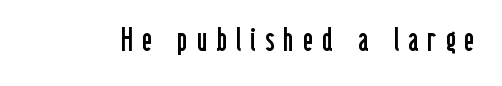
Q: Is the text bold? A: No.
Q: Is the text italic (slanted)? A: No, it is upright.
Q: Is the typeface a serif or a sans-serif typeface? A: Sans-serif.
Q: Is the text underlined? A: No.
Q: Is the spacing between letters normal or unusually wide? A: Unusually wide.
Q: Width (condensed, normal, or wide)? A: Condensed.
Q: Stroke contrast? A: Low.
Q: x-height? A: Medium.
Q: Monospaced? A: No.
